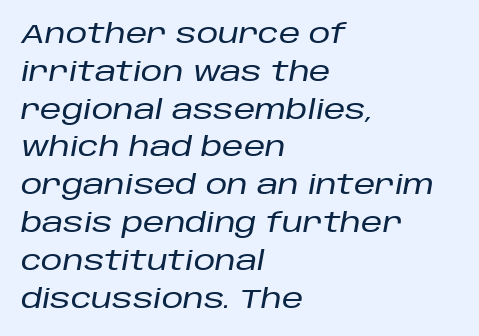
The image shows 27 px text type, italic (leaning right); set left-aligned, normal line spacing (1.4x), normal letter spacing, not underlined.
